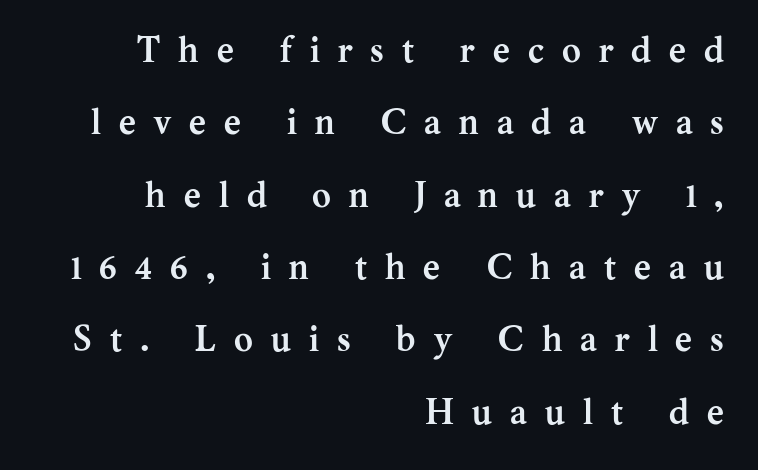
The image shows 36 px semibold serif type, upright; set right-aligned, loose line spacing (2.01x), unusually wide letter spacing (+0.5 em), not underlined; medium stroke contrast and a medium x-height.
